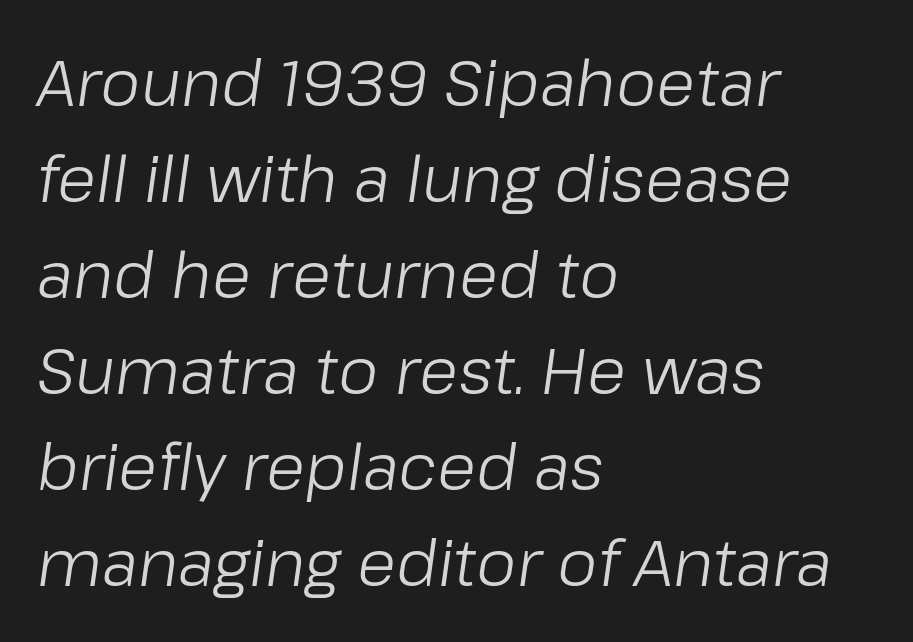
{"italic": "yes", "lean": "right", "slant_degrees": 8, "bold": "no", "weight": "light", "width": "normal", "stroke_contrast": "low", "x_height": "medium", "monospaced": "no", "underline": "no", "align": "left", "line_spacing": "normal", "line_spacing_ratio": 1.5, "letter_spacing": "normal", "letter_spacing_em": 0.0, "glyph_px": 64}
